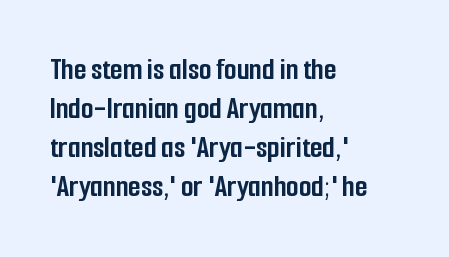
The image shows 32 px semibold, condensed sans-serif type, upright; set left-aligned, line spacing 1.22x, normal letter spacing, not underlined; low stroke contrast and a medium x-height.
